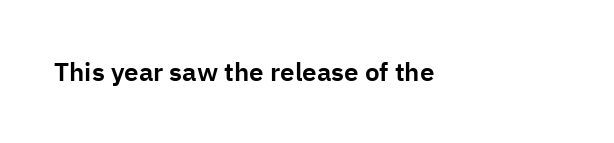
Is there any slant? The stems are plumb. Descenders are the only things crossing below the line. The line texture is even and compact thanks to regular tracking.
